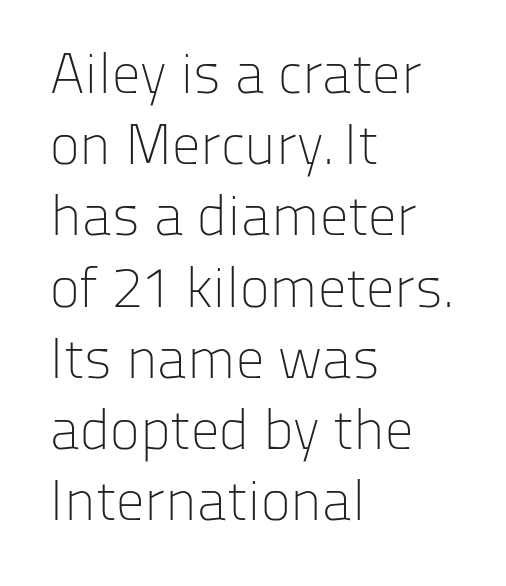
Q: Is the text bold? A: No.
Q: Is the text italic (slanted)? A: No, it is upright.
Q: Is the typeface a serif or a sans-serif typeface? A: Sans-serif.
Q: Is the text underlined? A: No.
Q: How is the paragraph aligned? A: Left-aligned.
Q: Is the spacing between letters normal or unusually wide? A: Normal.
Q: Is the spacing between lines tight, normal or loose? A: Normal.
Q: Width (condensed, normal, or wide)? A: Normal.
Q: Stroke contrast? A: Low.
Q: x-height? A: Medium.
Q: Monospaced? A: No.
